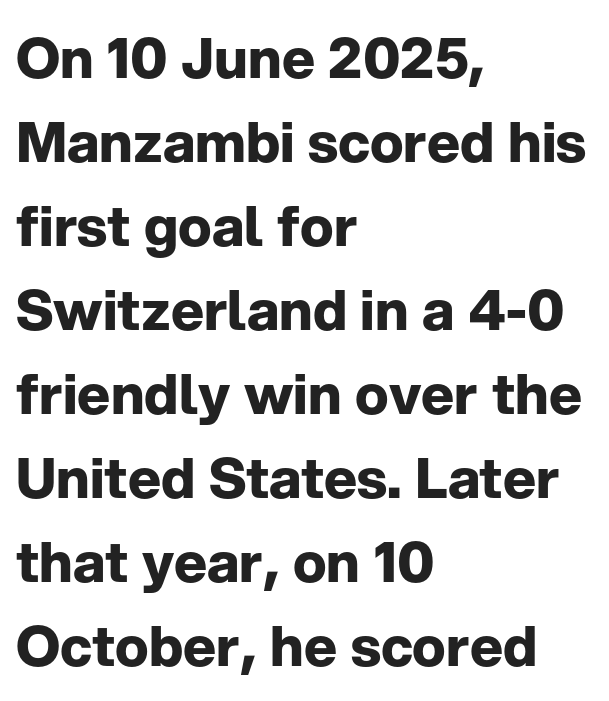
Q: Is the text bold? A: Yes.
Q: Is the text italic (slanted)? A: No, it is upright.
Q: Is the typeface a serif or a sans-serif typeface? A: Sans-serif.
Q: Is the text underlined? A: No.
Q: How is the paragraph aligned? A: Left-aligned.
Q: Is the spacing between letters normal or unusually wide? A: Normal.
Q: Is the spacing between lines tight, normal or loose? A: Normal.
Q: Width (condensed, normal, or wide)? A: Normal.
Q: Stroke contrast? A: Low.
Q: x-height? A: Medium.
Q: Monospaced? A: No.
